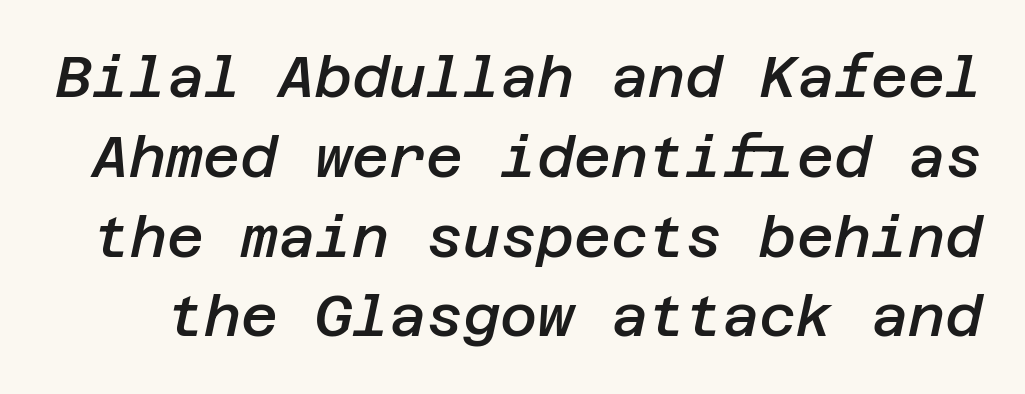
These lines keep a tight, regular rhythm from letter to letter. Emphasis by weight is partial: semibold. Each new line begins a customary step beneath the previous one. Only glyphs here, with clear space below each row. Is the type slanted? Yes — the strokes lean at a clear angle.
